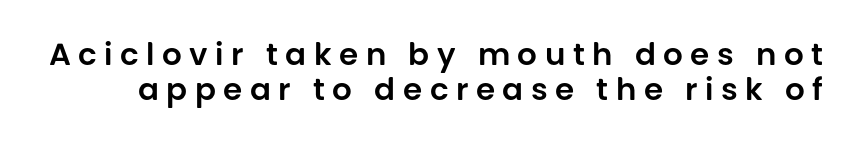
{"serif": "no", "italic": "no", "width": "normal", "stroke_contrast": "low", "x_height": "large", "monospaced": "no", "underline": "no", "line_spacing": "tight", "line_spacing_ratio": 1.12, "letter_spacing": "wide", "letter_spacing_em": 0.24, "glyph_px": 31}
